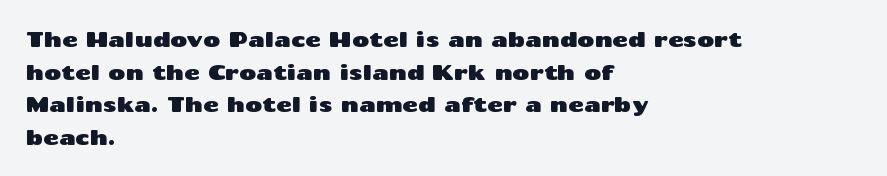
{"italic": "no", "underline": "no", "align": "left", "line_spacing": "normal", "line_spacing_ratio": 1.55, "letter_spacing": "normal", "letter_spacing_em": 0.0, "glyph_px": 21}
